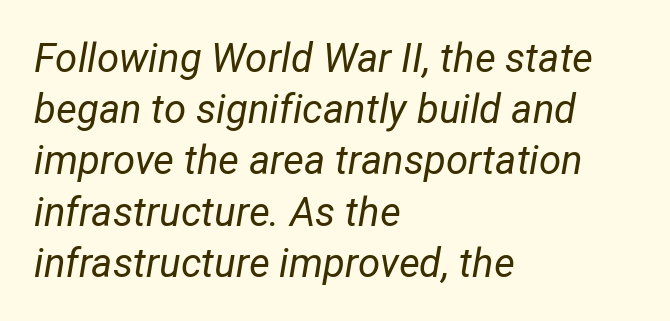
Q: Is the text bold? A: No.
Q: Is the text italic (slanted)? A: Yes, it leans right by about 12 degrees.
Q: Is the text underlined? A: No.
Q: How is the paragraph aligned? A: Left-aligned.
Q: Is the spacing between letters normal or unusually wide? A: Normal.
Q: Is the spacing between lines tight, normal or loose? A: Normal.
Q: Width (condensed, normal, or wide)? A: Normal.
Q: Stroke contrast? A: Low.
Q: x-height? A: Medium.
Q: Monospaced? A: No.
